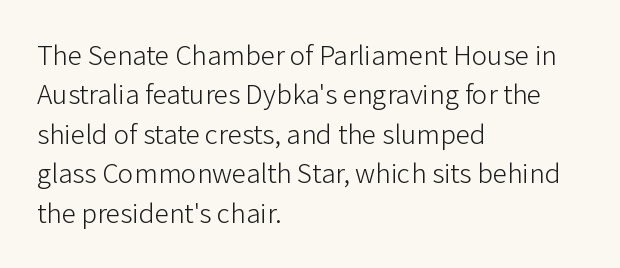
The image shows 29 px light sans-serif type, upright; set left-aligned, normal line spacing (1.36x), normal letter spacing, not underlined; low stroke contrast and a medium x-height.
